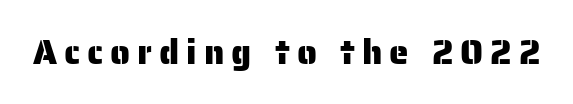
The image shows 35 px sans-serif type, upright; set unusually wide letter spacing (+0.2 em), not underlined; low stroke contrast and a medium x-height.
